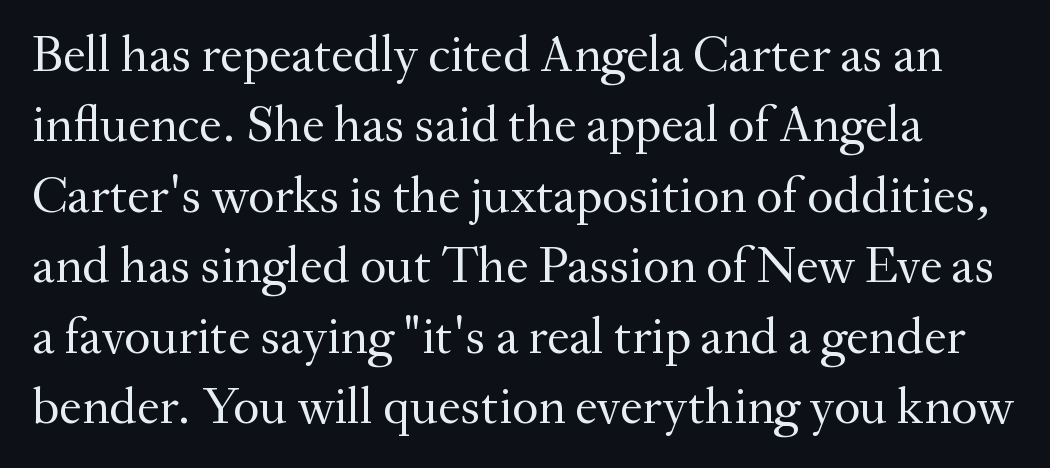
No extra tracking has been applied to these lines. The type sits square on the baseline with zero lean. What's the leading like? Ordinary, nothing unusual. A light-to-regular cut is what we see here. Unlike a clean sans, this face finishes its strokes with serifs.
